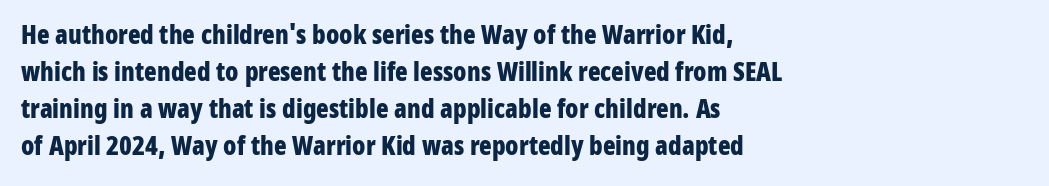
{"italic": "no", "bold": "yes", "underline": "no", "align": "left", "line_spacing": "normal", "line_spacing_ratio": 1.42, "letter_spacing": "normal", "letter_spacing_em": 0.0, "glyph_px": 26}
